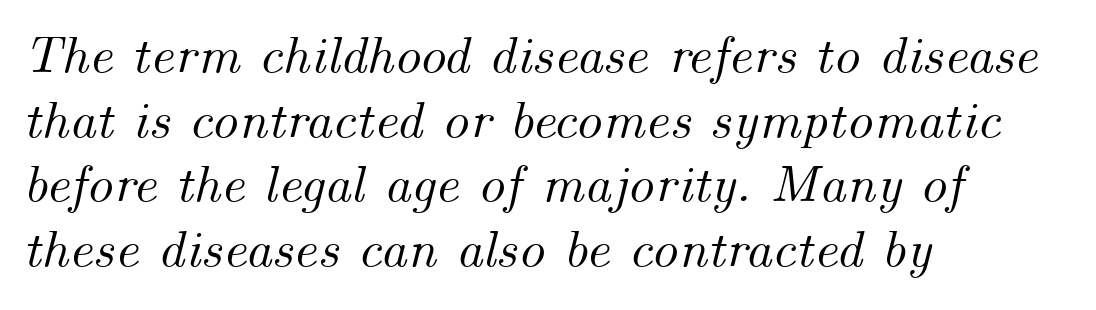
Q: Is the text italic (slanted)? A: Yes, it leans right by about 14 degrees.
Q: Is the text underlined? A: No.
Q: How is the paragraph aligned? A: Left-aligned.
Q: Is the spacing between letters normal or unusually wide? A: Normal.
Q: Width (condensed, normal, or wide)? A: Normal.
Q: Stroke contrast? A: Medium.
Q: x-height? A: Small.
Q: Monospaced? A: No.
